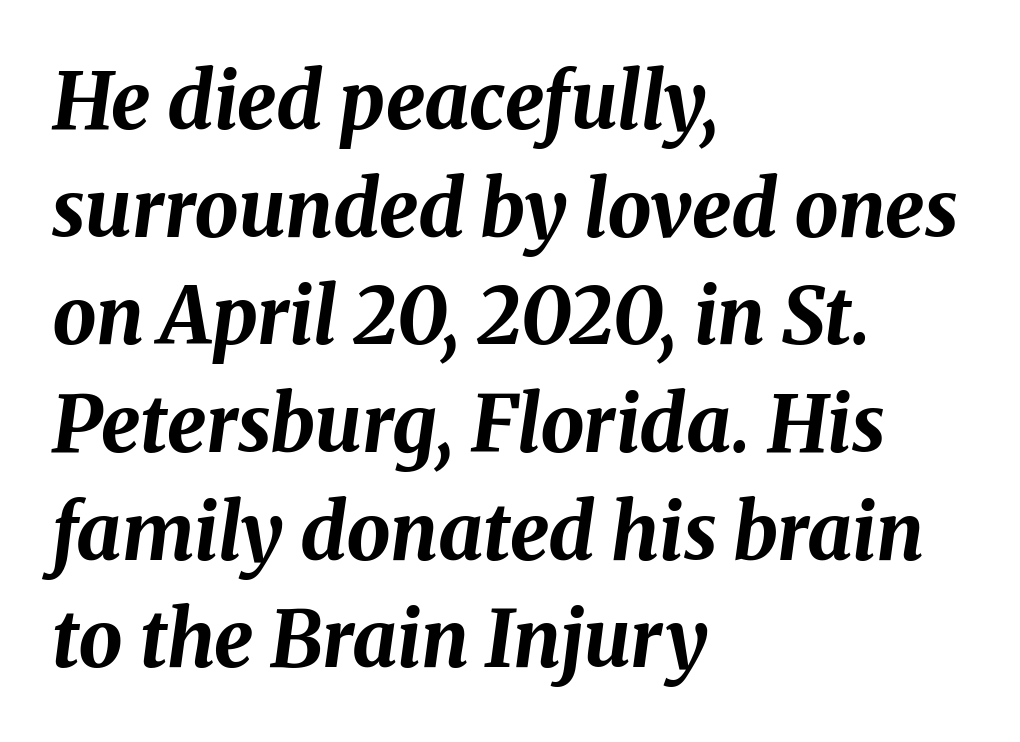
{"italic": "yes", "lean": "right", "slant_degrees": 8, "bold": "yes", "weight": "bold", "width": "normal", "stroke_contrast": "medium", "x_height": "medium", "monospaced": "no", "underline": "no", "align": "left", "line_spacing": "normal", "line_spacing_ratio": 1.38, "letter_spacing": "normal", "letter_spacing_em": 0.0, "glyph_px": 78}
